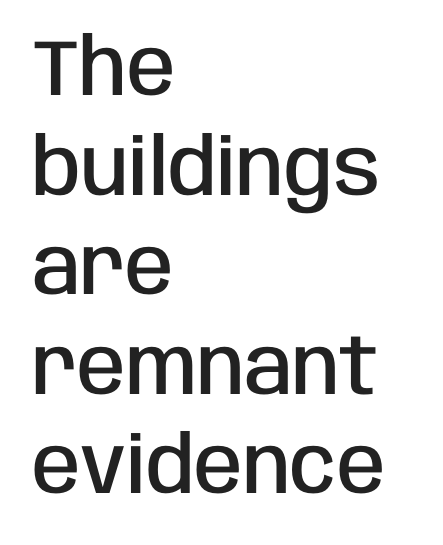
Q: Is the text bold? A: Semi-bold.
Q: Is the text italic (slanted)? A: No, it is upright.
Q: Is the typeface a serif or a sans-serif typeface? A: Sans-serif.
Q: Is the text underlined? A: No.
Q: How is the paragraph aligned? A: Left-aligned.
Q: Is the spacing between letters normal or unusually wide? A: Normal.
Q: Is the spacing between lines tight, normal or loose? A: Normal.
Q: Width (condensed, normal, or wide)? A: Condensed.
Q: Stroke contrast? A: Low.
Q: x-height? A: Large.
Q: Monospaced? A: No.
